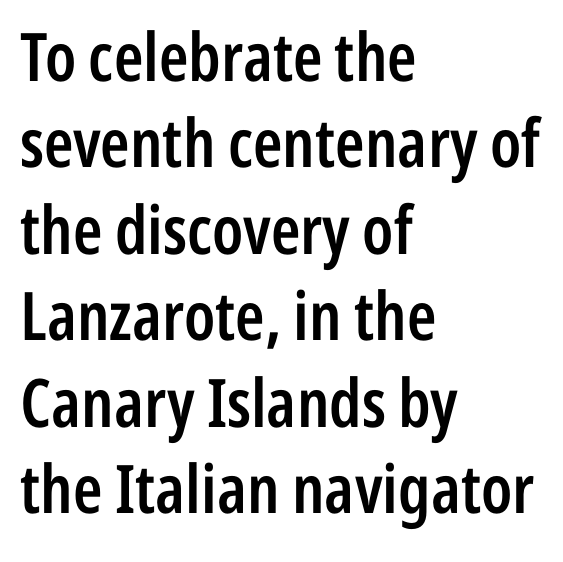
{"serif": "no", "italic": "no", "bold": "semi", "weight": "semibold", "width": "condensed", "stroke_contrast": "low", "x_height": "medium", "monospaced": "no", "underline": "no", "align": "left", "line_spacing": "normal", "line_spacing_ratio": 1.29, "letter_spacing": "normal", "letter_spacing_em": 0.0, "glyph_px": 67}
